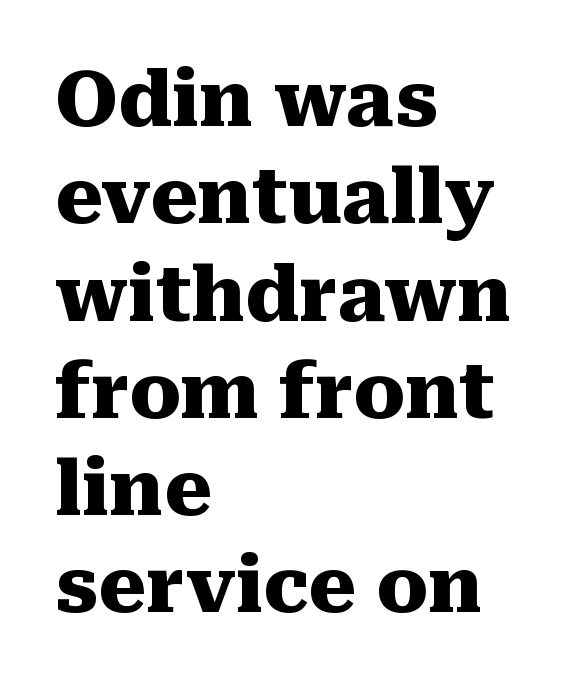
{"serif": "yes", "italic": "no", "bold": "yes", "weight": "heavy", "width": "normal", "stroke_contrast": "medium", "x_height": "medium", "monospaced": "no", "underline": "no", "align": "left", "line_spacing": "normal", "line_spacing_ratio": 1.28, "letter_spacing": "normal", "letter_spacing_em": 0.0, "glyph_px": 76}
